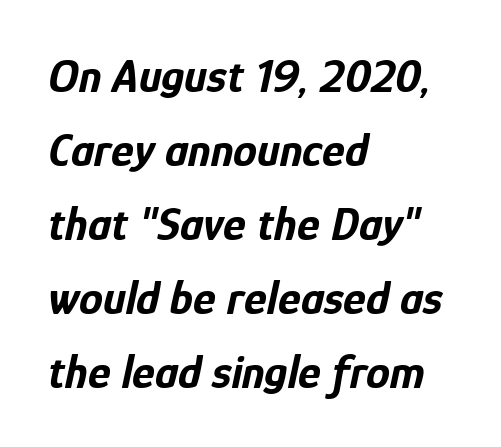
Decoration check: the copy has no underline. Honestly, the letter spacing is just normal — you wouldn't notice it. Is the type slanted? Yes — the strokes lean at a clear angle. Weight: bold. One-word summary of the alignment: left. The rows are spaced the way most documents space them.
